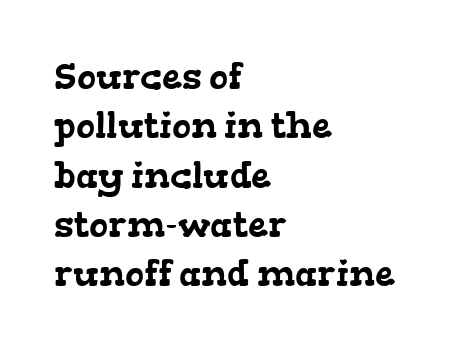
Baseline-to-baseline distance is the conventional proportion of letter height. The passage shown has conventional tracking throughout. The typesetter chose a ragged-right arrangement here. The glyphs are unaccompanied by any horizontal stroke below them. Spacing verdict: proportional, widths tailored to each character.
